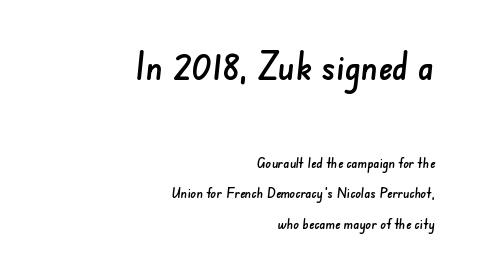
{"serif": "no", "width": "normal", "stroke_contrast": "low", "x_height": "small", "monospaced": "no", "underline": "no", "align": "right", "line_spacing": "loose", "line_spacing_ratio": 2.19, "letter_spacing": "normal", "letter_spacing_em": 0.0, "larger_block": "first", "size_ratio": 2.64, "glyph_px": 37}
